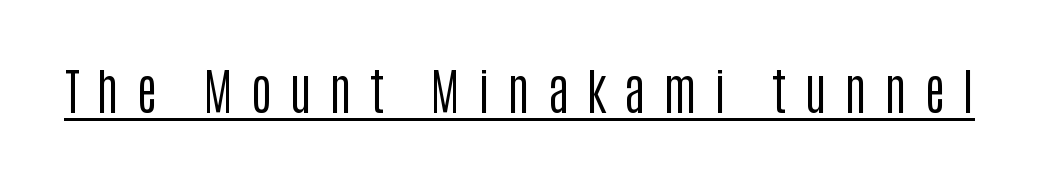
Q: Is the text bold? A: No.
Q: Is the text italic (slanted)? A: No, it is upright.
Q: Is the typeface a serif or a sans-serif typeface? A: Sans-serif.
Q: Is the text underlined? A: Yes.
Q: Is the spacing between letters normal or unusually wide? A: Unusually wide.
Q: Width (condensed, normal, or wide)? A: Condensed.
Q: Stroke contrast? A: Low.
Q: x-height? A: Large.
Q: Monospaced? A: No.
